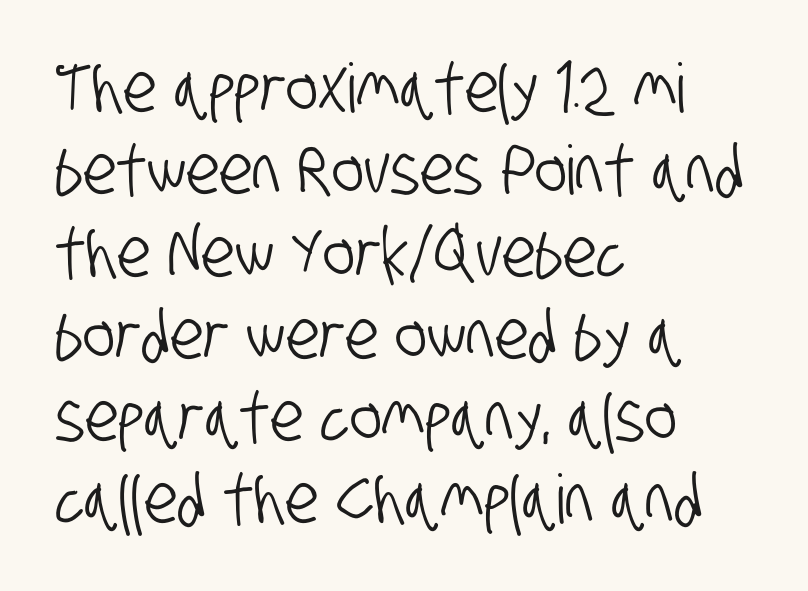
The image shows 68 px condensed sans-serif type; set left-aligned, line spacing 1.21x, normal letter spacing, not underlined; low stroke contrast and a large x-height.
